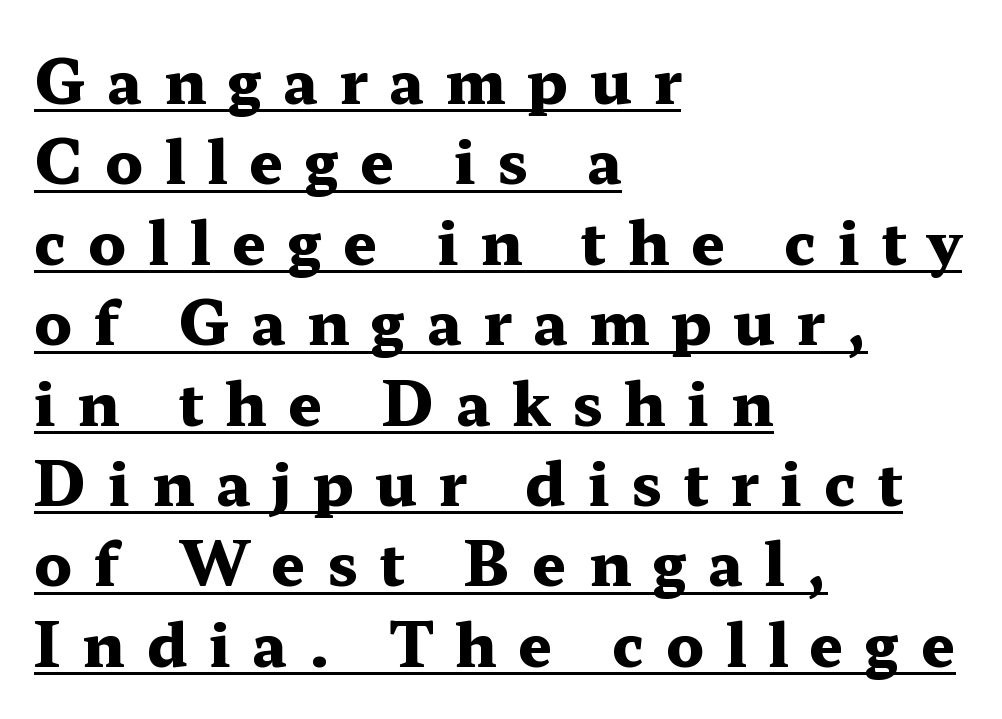
Q: Is the text bold? A: Yes.
Q: Is the text italic (slanted)? A: No, it is upright.
Q: Is the typeface a serif or a sans-serif typeface? A: Serif.
Q: Is the text underlined? A: Yes.
Q: How is the paragraph aligned? A: Left-aligned.
Q: Is the spacing between letters normal or unusually wide? A: Unusually wide.
Q: Is the spacing between lines tight, normal or loose? A: Normal.
Q: Width (condensed, normal, or wide)? A: Wide.
Q: Stroke contrast? A: Medium.
Q: x-height? A: Medium.
Q: Monospaced? A: No.
